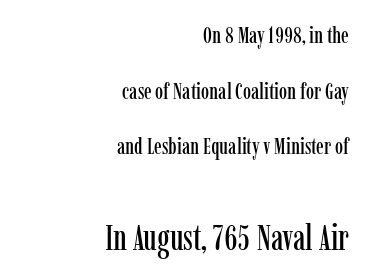
{"serif": "yes", "italic": "no", "width": "condensed", "stroke_contrast": "low", "x_height": "medium", "monospaced": "no", "underline": "no", "align": "right", "line_spacing": "loose", "line_spacing_ratio": 2.42, "letter_spacing": "normal", "letter_spacing_em": 0.0, "larger_block": "second", "size_ratio": 1.52, "glyph_px": 35}
